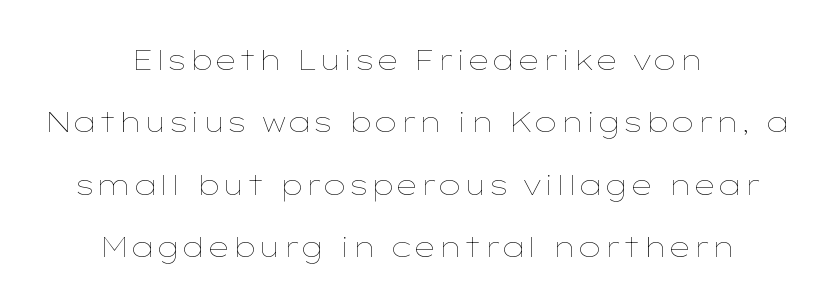
Descenders hang freely into open space. This is the regular roman posture of the typeface. Honestly, the letter spacing is just normal — you wouldn't notice it. Counters stay open thanks to moderate or lighter strokes.
